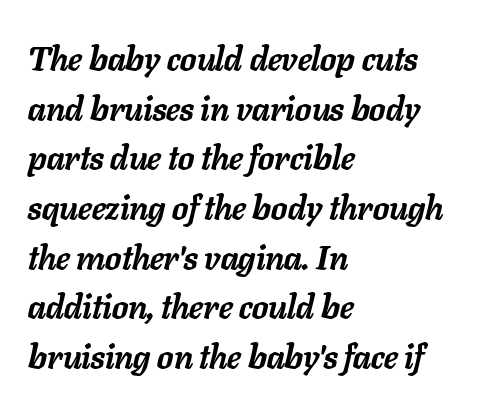
This sample is left-justified, so line endings fall wherever the words run out. Interline gaps are of average width in this sample. On the weight axis this lands at bold, roughly 700. Posture: slanted. Think of a printed novel: that variable character pitch is what you see here. Nobody drew a line under any word here.
